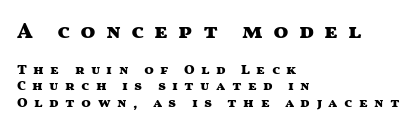
{"italic": "no", "bold": "yes", "underline": "no", "align": "left", "line_spacing_ratio": 1.16, "letter_spacing": "wide", "letter_spacing_em": 0.45, "larger_block": "first", "size_ratio": 1.57, "glyph_px": 22}
